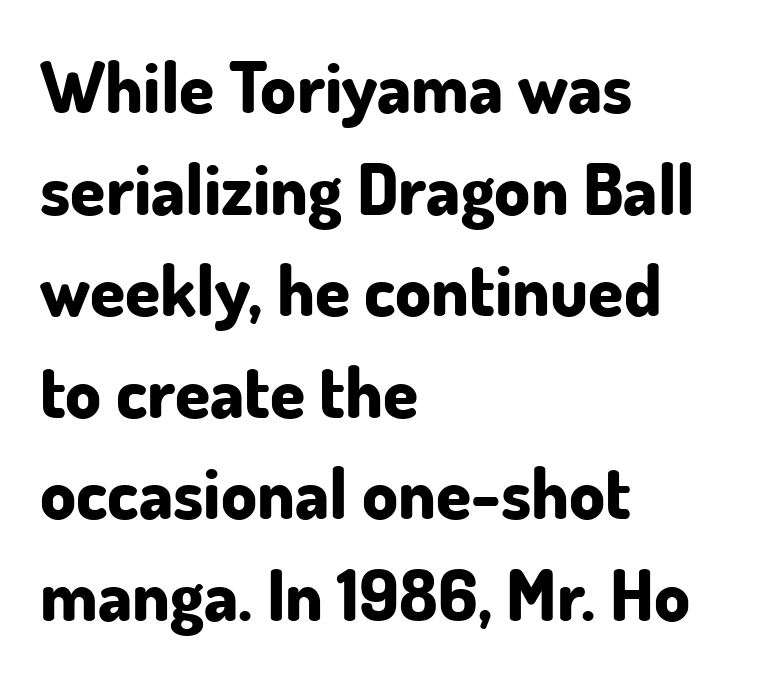
Q: Is the text bold? A: Yes.
Q: Is the text italic (slanted)? A: No, it is upright.
Q: Is the typeface a serif or a sans-serif typeface? A: Sans-serif.
Q: Is the text underlined? A: No.
Q: How is the paragraph aligned? A: Left-aligned.
Q: Is the spacing between letters normal or unusually wide? A: Normal.
Q: Is the spacing between lines tight, normal or loose? A: Normal.
Q: Width (condensed, normal, or wide)? A: Normal.
Q: Stroke contrast? A: Low.
Q: x-height? A: Small.
Q: Monospaced? A: No.
